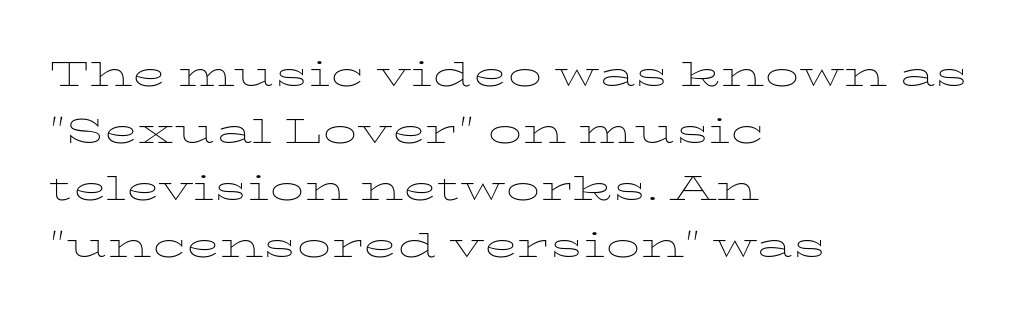
The image shows 45 px thin, wide type, upright; set left-aligned, normal line spacing (1.27x), normal letter spacing, not underlined; low stroke contrast and a medium x-height.
